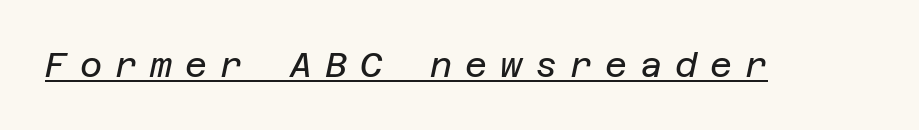
Q: Is the text bold? A: No.
Q: Is the text italic (slanted)? A: Yes, it leans right by about 12 degrees.
Q: Is the text underlined? A: Yes.
Q: Is the spacing between letters normal or unusually wide? A: Unusually wide.
Q: Width (condensed, normal, or wide)? A: Normal.
Q: Stroke contrast? A: Low.
Q: x-height? A: Large.
